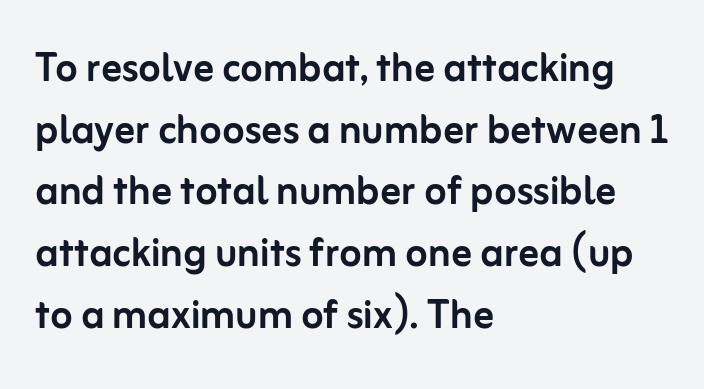
The image shows 51 px sans-serif type, upright; set left-aligned, line spacing 1.21x, normal letter spacing, not underlined; low stroke contrast and a medium x-height.
